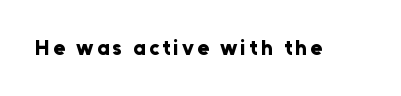
Q: Is the text bold? A: Yes.
Q: Is the text italic (slanted)? A: No, it is upright.
Q: Is the text underlined? A: No.
